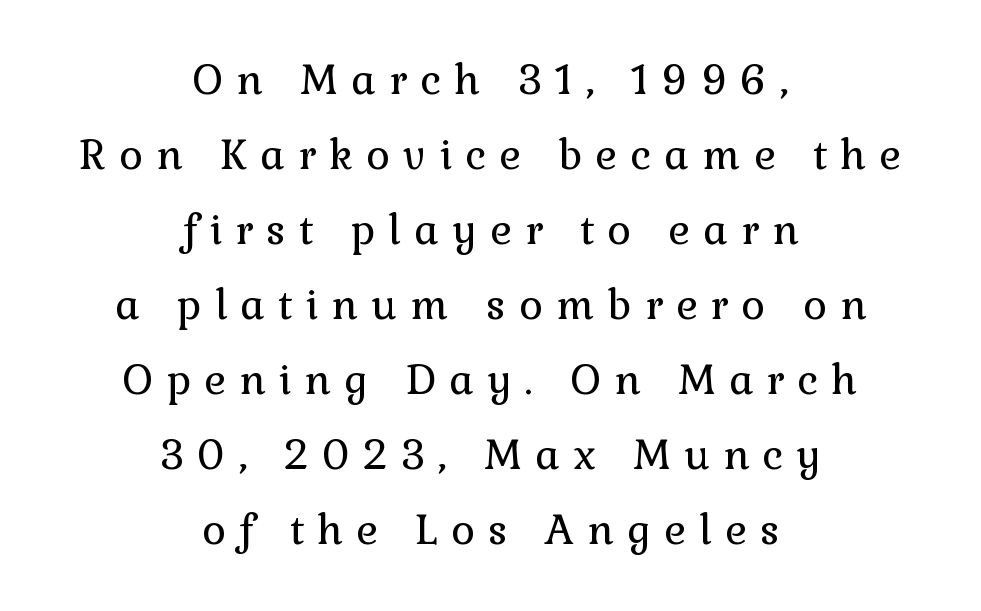
In terms of letterform style, serifs are clearly present. Do the characters align in a grid? No, the font is proportional. Italic: no, the glyphs are upright roman. Check the space under the baseline: it is left empty. No chunkiness to these letters — they're not bold. The passage is arranged like a title page — every line centered.
